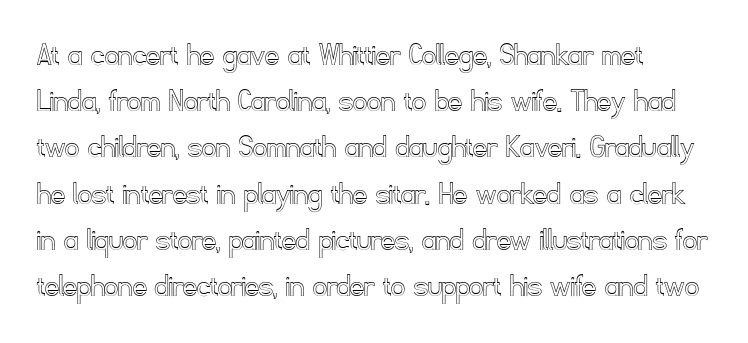
{"italic": "no", "width": "normal", "x_height": "small", "monospaced": "no", "underline": "no", "align": "left", "line_spacing": "normal", "line_spacing_ratio": 1.36, "letter_spacing": "normal", "letter_spacing_em": 0.0, "glyph_px": 34}
